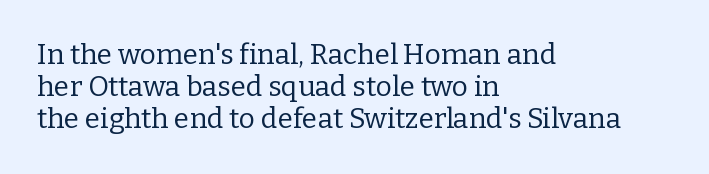
{"serif": "yes", "italic": "no", "bold": "no", "weight": "regular", "width": "normal", "stroke_contrast": "low", "x_height": "medium", "monospaced": "no", "underline": "no", "align": "left", "line_spacing": "tight", "line_spacing_ratio": 1.15, "letter_spacing": "normal", "letter_spacing_em": 0.0, "glyph_px": 28}
